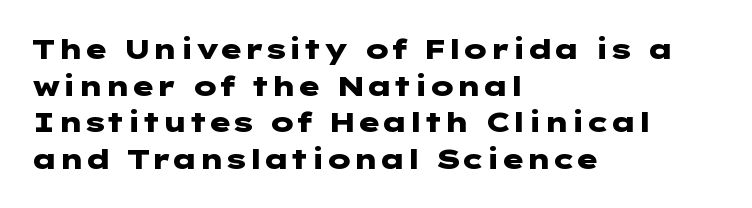
Q: Is the text bold? A: Yes.
Q: Is the text italic (slanted)? A: No, it is upright.
Q: Is the typeface a serif or a sans-serif typeface? A: Sans-serif.
Q: Is the text underlined? A: No.
Q: How is the paragraph aligned? A: Left-aligned.
Q: Is the spacing between letters normal or unusually wide? A: Normal.
Q: Is the spacing between lines tight, normal or loose? A: Normal.
Q: Width (condensed, normal, or wide)? A: Wide.
Q: Stroke contrast? A: Low.
Q: x-height? A: Medium.
